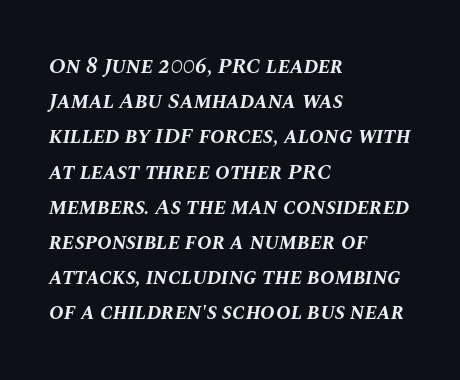
Q: Is the text bold? A: Yes.
Q: Is the text italic (slanted)? A: Yes, it leans right by about 10 degrees.
Q: Is the text underlined? A: No.
Q: How is the paragraph aligned? A: Left-aligned.
Q: Is the spacing between letters normal or unusually wide? A: Normal.
Q: Is the spacing between lines tight, normal or loose? A: Normal.
